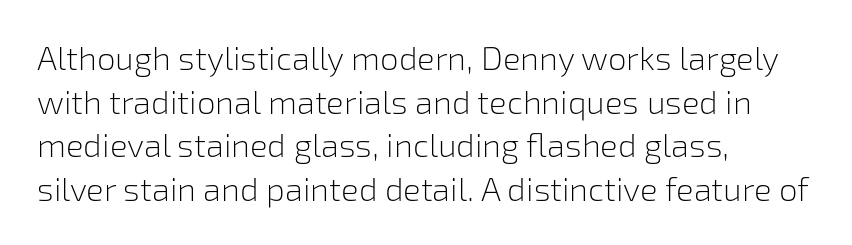
The image shows 33 px light sans-serif type, upright; set left-aligned, normal line spacing (1.32x), normal letter spacing, not underlined; low stroke contrast and a medium x-height.
